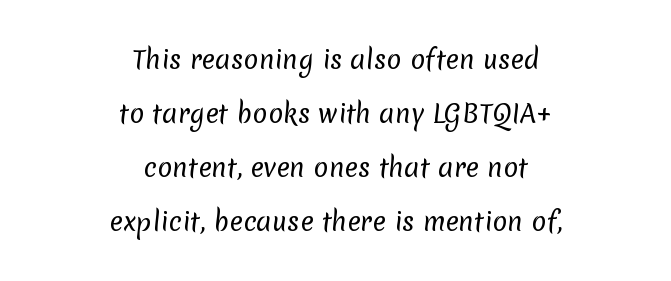
Q: Is the text bold? A: No.
Q: Is the text underlined? A: No.
Q: How is the paragraph aligned? A: Centered.
Q: Is the spacing between letters normal or unusually wide? A: Normal.
Q: Is the spacing between lines tight, normal or loose? A: Loose.
